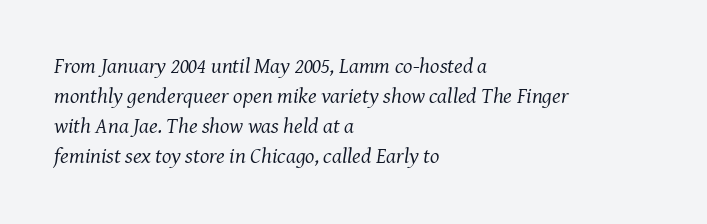
{"italic": "yes", "lean": "right", "slant_degrees": 7, "bold": "no", "underline": "no", "align": "left", "line_spacing": "normal", "line_spacing_ratio": 1.37, "letter_spacing": "normal", "letter_spacing_em": 0.0, "glyph_px": 22}
